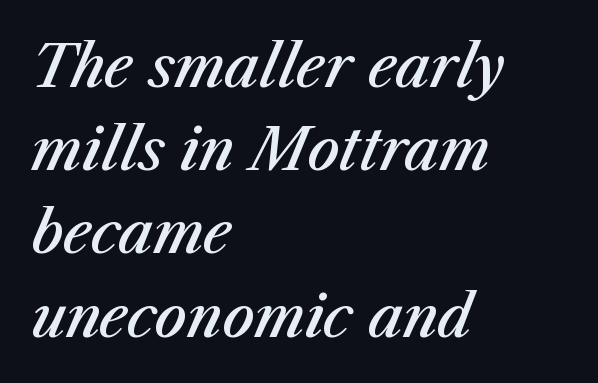
{"italic": "yes", "lean": "right", "slant_degrees": 23, "bold": "semi", "weight": "semibold", "width": "normal", "stroke_contrast": "medium", "x_height": "medium", "monospaced": "no", "underline": "no", "align": "left", "line_spacing": "normal", "line_spacing_ratio": 1.46, "letter_spacing": "normal", "letter_spacing_em": 0.0, "glyph_px": 57}
